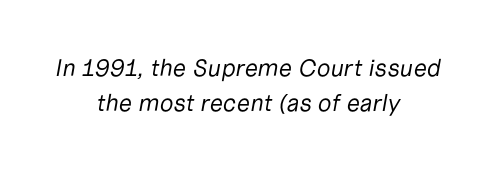
The image shows 24 px text type, italic (leaning right); set centered, normal line spacing (1.45x), normal letter spacing, not underlined.
